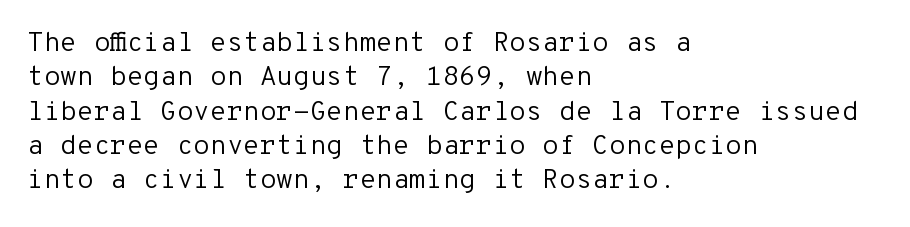
Q: Is the text bold? A: No.
Q: Is the text italic (slanted)? A: No, it is upright.
Q: Is the text underlined? A: No.
Q: How is the paragraph aligned? A: Left-aligned.
Q: Is the spacing between letters normal or unusually wide? A: Normal.
Q: Is the spacing between lines tight, normal or loose? A: Normal.
